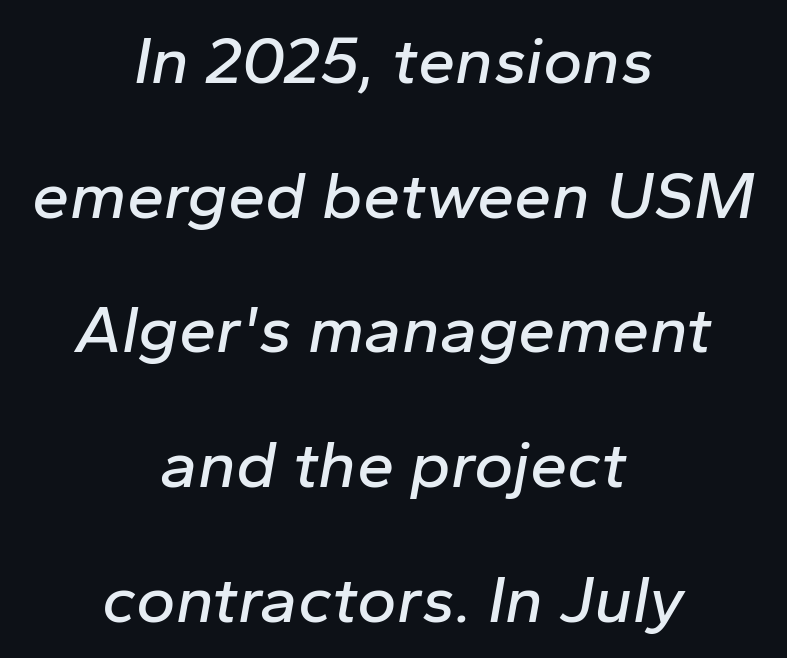
{"italic": "yes", "lean": "right", "slant_degrees": 10, "width": "normal", "stroke_contrast": "low", "x_height": "medium", "monospaced": "no", "underline": "no", "align": "center", "line_spacing": "loose", "line_spacing_ratio": 2.01, "letter_spacing": "normal", "letter_spacing_em": 0.0, "glyph_px": 67}
